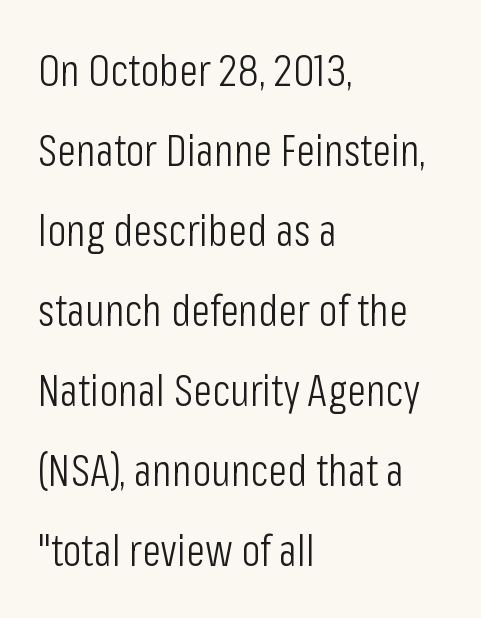
The face used here is proportionally spaced, like ordinary book or web type. I'd call this a sans setting — the letters go barefoot. This is the regular roman posture of the typeface. The paragraph has a hard left edge and a soft right edge. Stroke mass is kept to a normal reading level or below. Has an underline been added? It has not.
